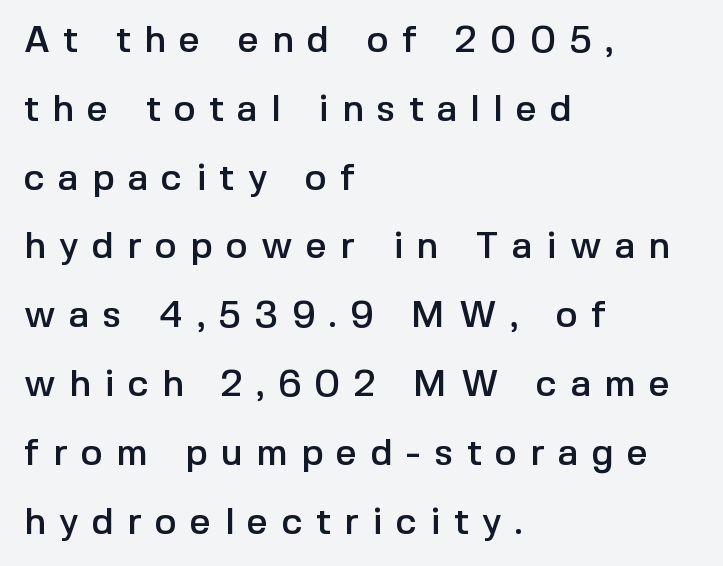
Q: Is the text italic (slanted)? A: No, it is upright.
Q: Is the typeface a serif or a sans-serif typeface? A: Sans-serif.
Q: Is the text underlined? A: No.
Q: How is the paragraph aligned? A: Left-aligned.
Q: Is the spacing between letters normal or unusually wide? A: Unusually wide.
Q: Width (condensed, normal, or wide)? A: Normal.
Q: x-height? A: Medium.
Q: Monospaced? A: No.
